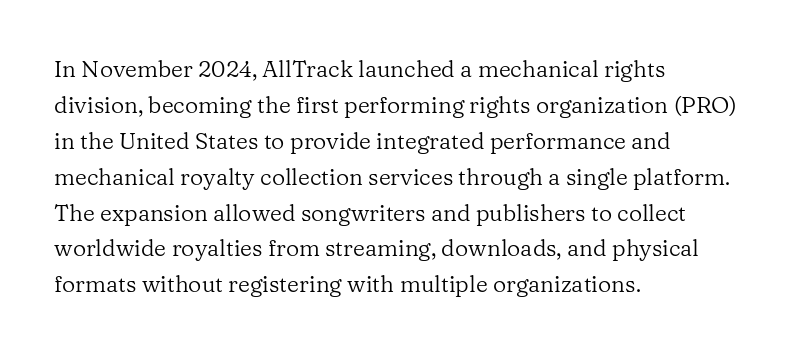
{"italic": "no", "bold": "no", "underline": "no", "align": "left", "line_spacing": "normal", "line_spacing_ratio": 1.56, "letter_spacing": "normal", "letter_spacing_em": 0.0, "glyph_px": 23}
